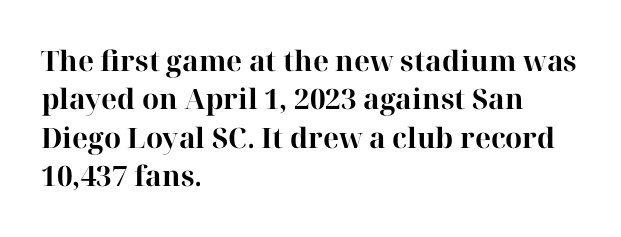
{"serif": "yes", "italic": "no", "bold": "yes", "weight": "bold", "width": "normal", "stroke_contrast": "high", "x_height": "medium", "monospaced": "no", "underline": "no", "align": "left", "line_spacing": "normal", "line_spacing_ratio": 1.37, "letter_spacing": "normal", "letter_spacing_em": 0.0, "glyph_px": 28}
